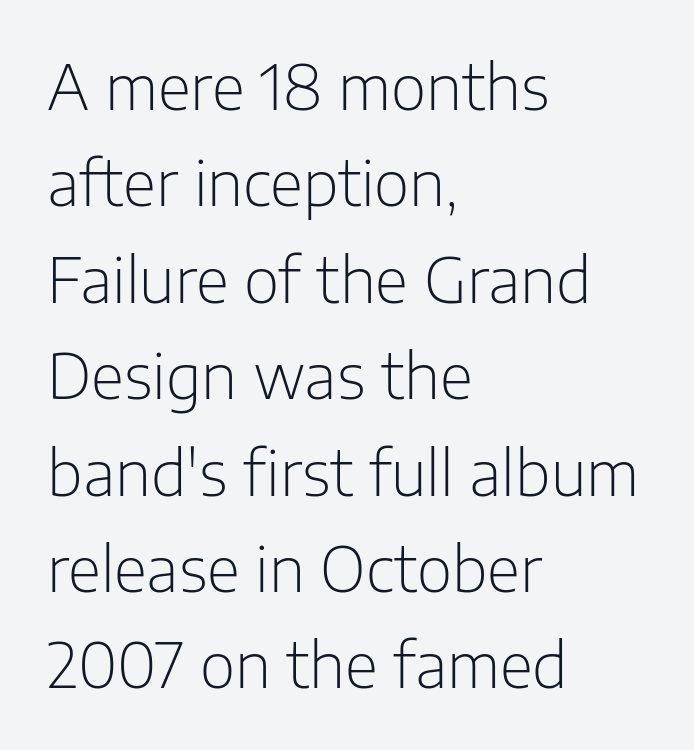
No italicization has been applied; the sample stays upright. This is sans-serif lettering, the kind often seen on screens and signage. Beneath every word, the page is bare. Glyph-to-glyph distance matches everyday printed text. The paragraph shown leans on its left margin. Interline gaps are of average width in this sample.
